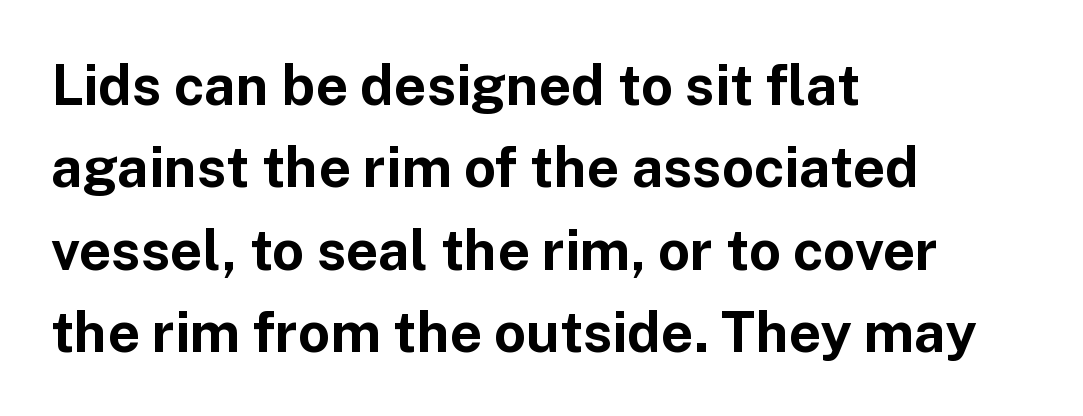
The image shows 56 px bold sans-serif type, upright; set left-aligned, normal line spacing (1.47x), normal letter spacing, not underlined; low stroke contrast and a medium x-height.
